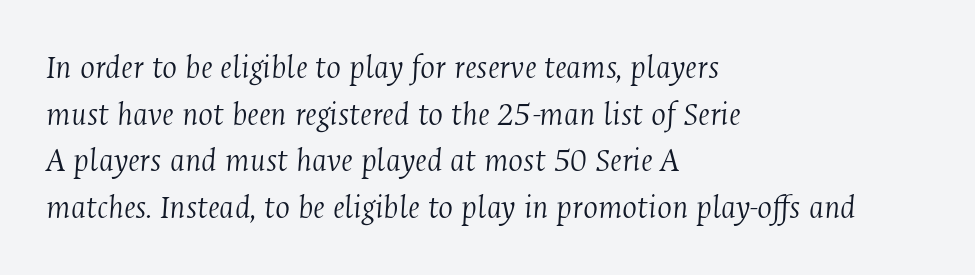
The image shows 35 px light, condensed serif type, italic (leaning right); set left-aligned, normal line spacing (1.33x), normal letter spacing, not underlined; medium stroke contrast and a medium x-height.
